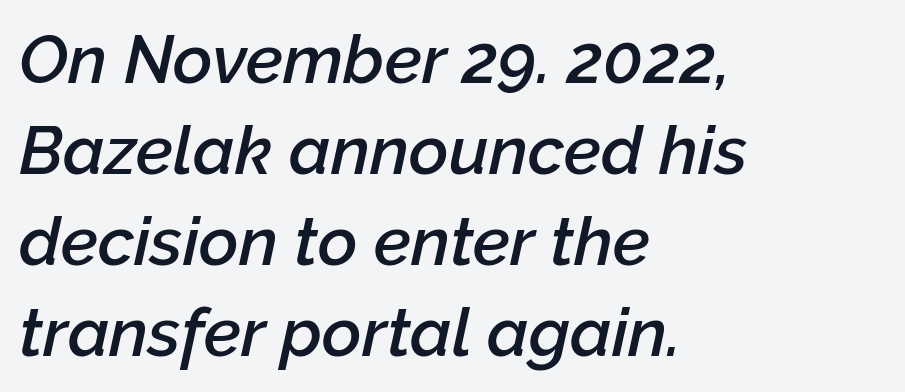
Unmarked baselines from the first word to the last. The strokes are fattened partway — semibold, not bold. An italicized treatment has been applied to the whole sample. Typeset ragged right — the left edge is the straight one.
